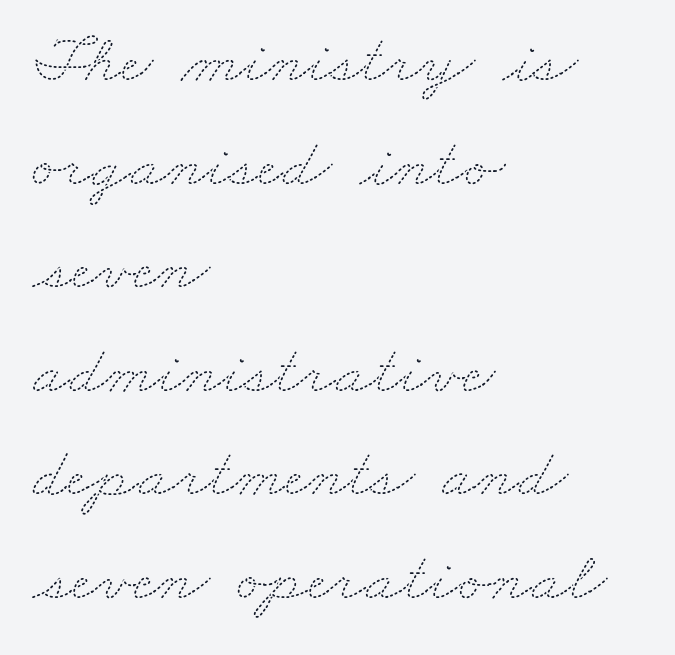
Character widths vary here, with narrow letters taking less room than wide ones. Horizontally, the lines are justified to the leading edge only. This block has exactly the height ordinary leading produces. The font sits on the lighter half of the weight spectrum, regular included. Descender tails drop into unmarked territory. Nobody touched the tracking dial on this one.
